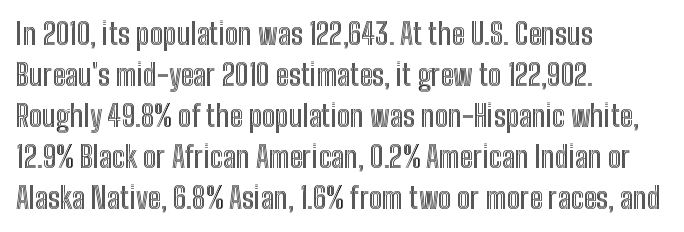
{"italic": "no", "width": "condensed", "x_height": "medium", "monospaced": "no", "underline": "no", "align": "left", "line_spacing": "normal", "line_spacing_ratio": 1.41, "letter_spacing": "normal", "letter_spacing_em": 0.0, "glyph_px": 29}
